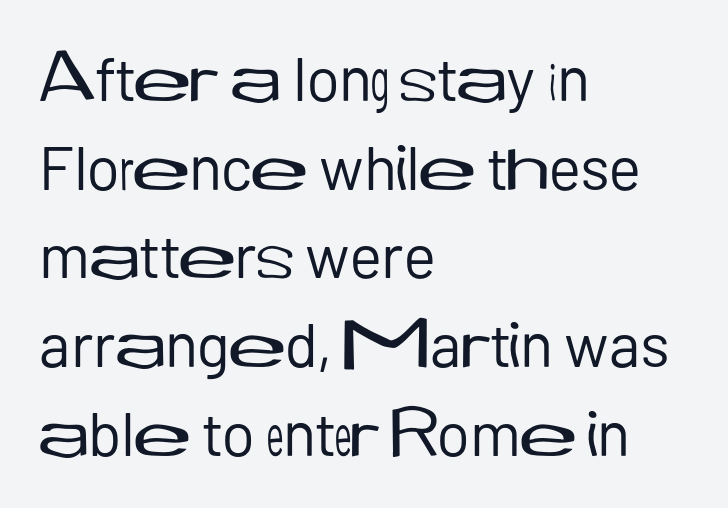
The image shows 62 px regular-weight sans-serif type, upright; set left-aligned, normal line spacing (1.43x), normal letter spacing, not underlined; low stroke contrast and a medium x-height.
